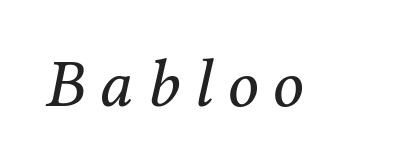
Each letter keeps its own natural width here, so spacing adapts to shape. These glyphs show unthickened strokes, regular width or finer. These lines have a slow, spaced-out rhythm from letter to letter. Emphasis-style slanted type is in use.
